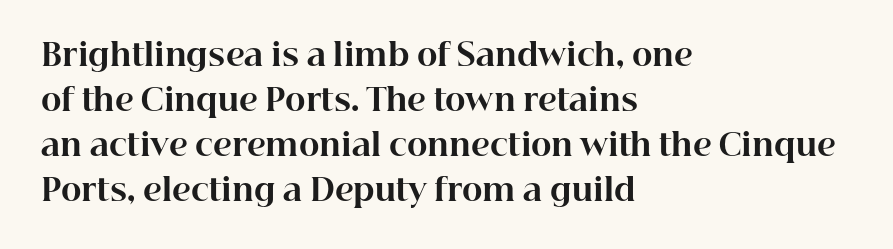
{"serif": "yes", "italic": "no", "bold": "yes", "weight": "bold", "width": "normal", "stroke_contrast": "high", "x_height": "medium", "monospaced": "no", "underline": "no", "align": "left", "line_spacing": "normal", "line_spacing_ratio": 1.45, "letter_spacing": "normal", "letter_spacing_em": 0.0, "glyph_px": 31}
